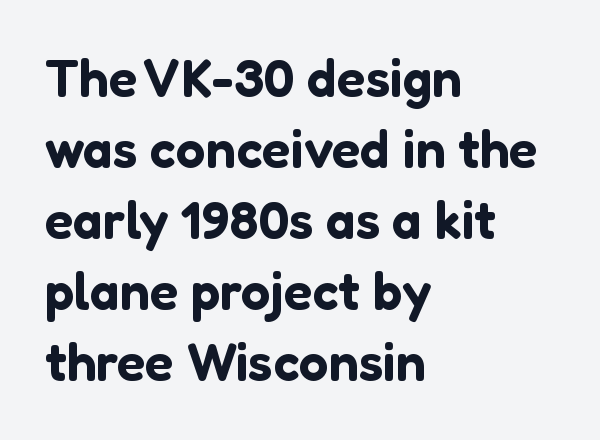
{"serif": "no", "italic": "no", "width": "normal", "stroke_contrast": "low", "x_height": "medium", "monospaced": "no", "underline": "no", "align": "left", "line_spacing": "normal", "line_spacing_ratio": 1.34, "letter_spacing": "normal", "letter_spacing_em": 0.0, "glyph_px": 53}
